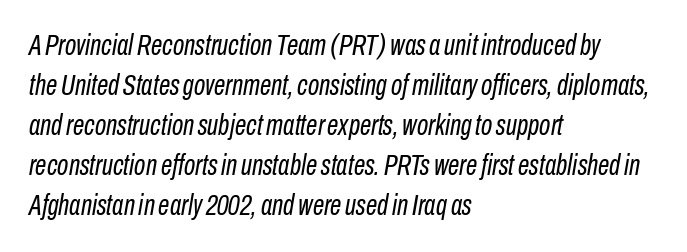
{"italic": "yes", "lean": "right", "slant_degrees": 10, "bold": "no", "weight": "regular", "width": "condensed", "stroke_contrast": "low", "x_height": "medium", "monospaced": "no", "underline": "no", "align": "left", "line_spacing": "normal", "line_spacing_ratio": 1.38, "letter_spacing": "normal", "letter_spacing_em": 0.0, "glyph_px": 29}
